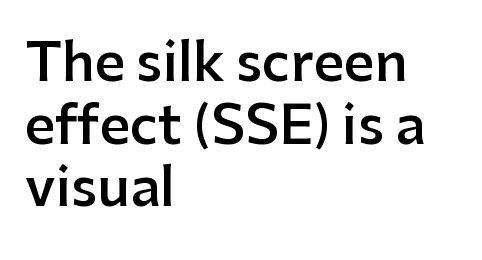
{"serif": "no", "italic": "no", "bold": "semi", "weight": "semibold", "width": "normal", "stroke_contrast": "low", "x_height": "medium", "monospaced": "no", "underline": "no", "align": "left", "line_spacing_ratio": 1.18, "letter_spacing": "normal", "letter_spacing_em": 0.0, "glyph_px": 53}
